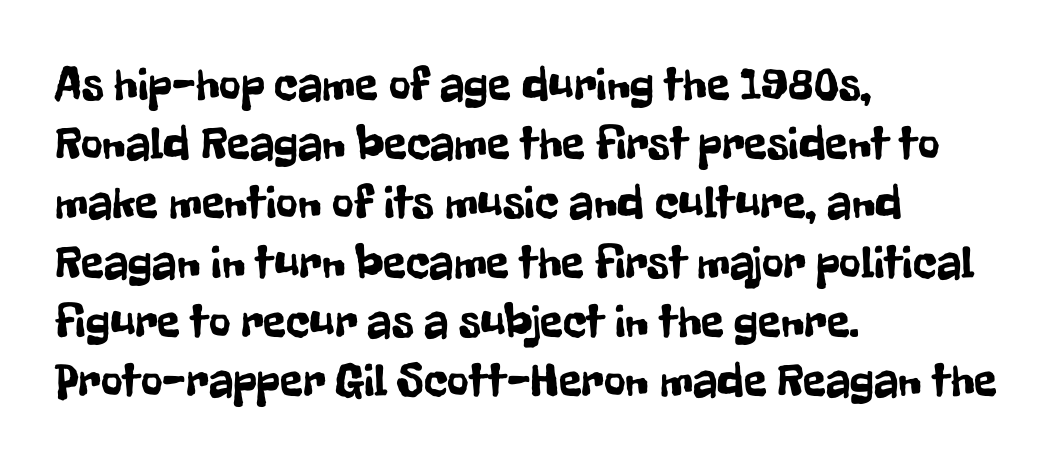
Students, note that the glyphs here touch the page at normal intervals. Here the designer chose a conventional face with non-uniform glyph widths. The face used here is a sans, in the tradition of grotesques and geometrics. When letters stand straight like this, we call the style roman or upright. Does the copy run flush right? No — it runs flush left.
